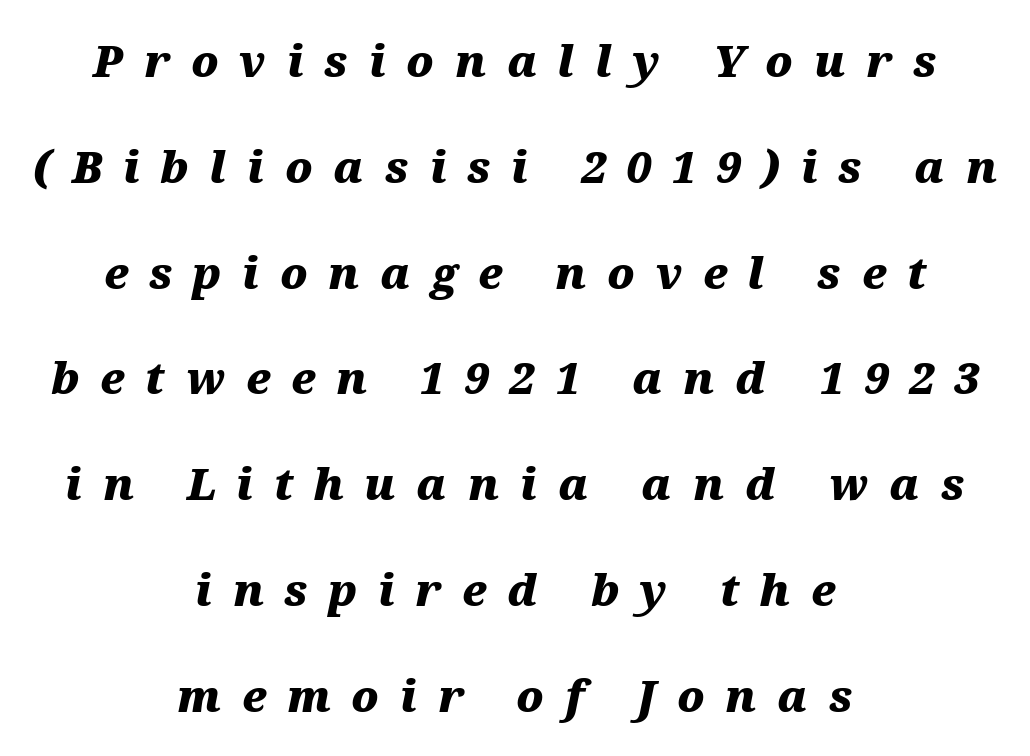
The image shows 43 px heavy, wide type, italic (leaning right); set centered, loose line spacing (2.46x), unusually wide letter spacing (+0.48 em), not underlined; medium stroke contrast and a medium x-height.
